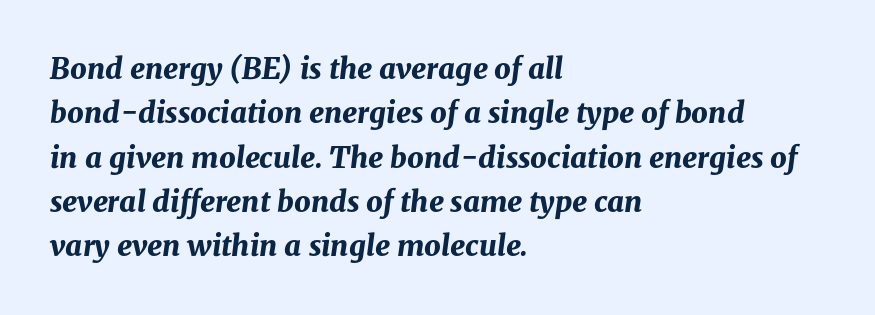
{"italic": "yes", "lean": "right", "slant_degrees": 8, "bold": "yes", "weight": "bold", "width": "normal", "stroke_contrast": "medium", "x_height": "medium", "monospaced": "no", "underline": "no", "align": "left", "line_spacing": "normal", "line_spacing_ratio": 1.53, "letter_spacing": "normal", "letter_spacing_em": 0.0, "glyph_px": 29}
